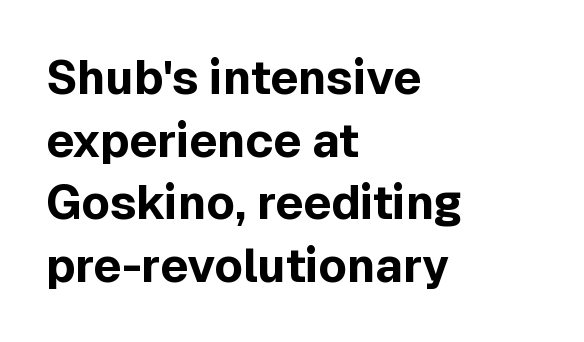
{"serif": "no", "italic": "no", "bold": "yes", "weight": "bold", "width": "normal", "x_height": "medium", "monospaced": "no", "underline": "no", "align": "left", "line_spacing": "normal", "line_spacing_ratio": 1.33, "letter_spacing": "normal", "letter_spacing_em": 0.0, "glyph_px": 47}
